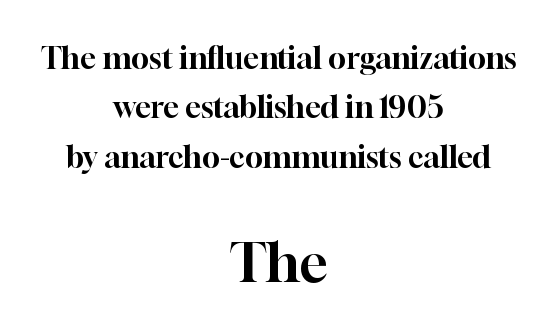
The image shows 53 px serif type, upright; set centered, normal line spacing (1.65x), normal letter spacing, not underlined; the second (bottom) block is 1.77x larger; high stroke contrast and a medium x-height.
